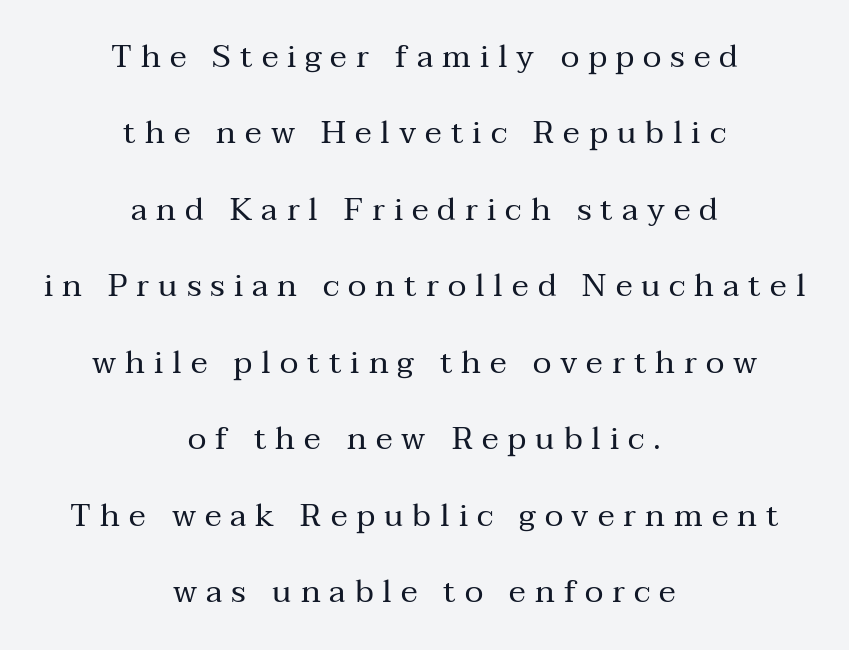
Q: Is the text bold? A: No.
Q: Is the text italic (slanted)? A: No, it is upright.
Q: Is the typeface a serif or a sans-serif typeface? A: Serif.
Q: Is the text underlined? A: No.
Q: How is the paragraph aligned? A: Centered.
Q: Is the spacing between letters normal or unusually wide? A: Unusually wide.
Q: Is the spacing between lines tight, normal or loose? A: Loose.
Q: Width (condensed, normal, or wide)? A: Normal.
Q: Stroke contrast? A: Medium.
Q: x-height? A: Medium.
Q: Monospaced? A: No.
